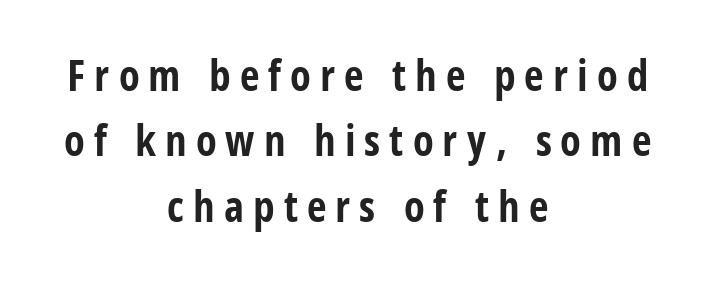
This is heavy type, rendered in bold. Plain, unruled lines of type. Tracking value appears strongly positive — letters spread wide. The rendering uses natural spacing where letterforms have individual widths. Honestly, the row spacing looks completely unremarkable. Where is the straight margin? There isn't one; the lines are centered.
